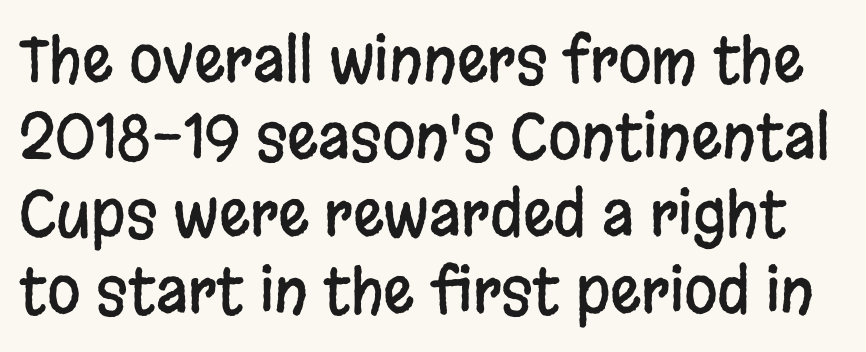
A typesetter would call this zero additional tracking. Italic: no, the glyphs are upright roman. Each letter's strokes conclude bluntly, with no projecting serifs. The strip under each line holds only bare page. Quick note: interline space is typical.
